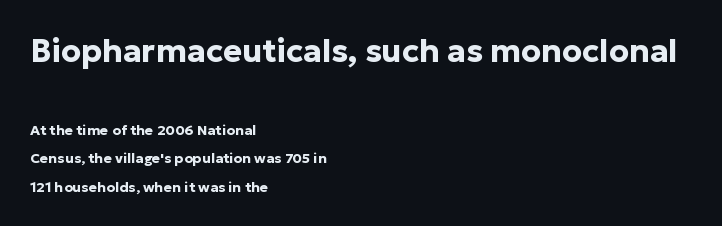
The space between consecutive lines is lavish. The strokes are fattened all the way to bold. Unlike italic type, these characters show no tilt at all. The characters display no serif detailing; their extremities are plain. Is the block centered? No — it sits flush against the left margin.
